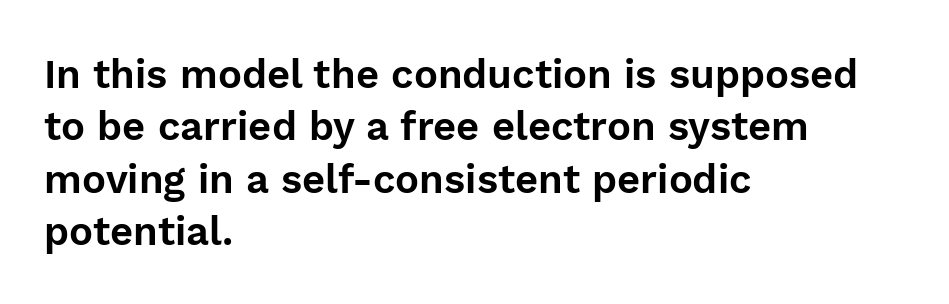
The image shows 40 px sans-serif type, upright; set left-aligned, normal line spacing (1.31x), normal letter spacing, not underlined; low stroke contrast and a medium x-height.
